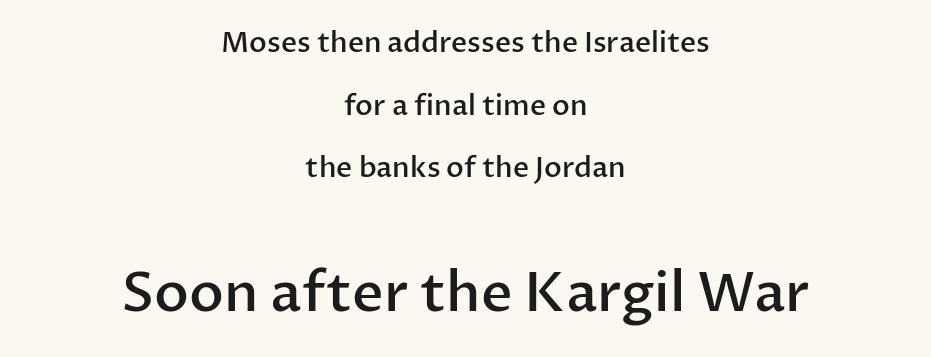
The image shows 55 px semibold sans-serif type, upright; set centered, loose line spacing (2.24x), normal letter spacing, not underlined; the second (bottom) block is 1.96x larger; low stroke contrast and a medium x-height.
